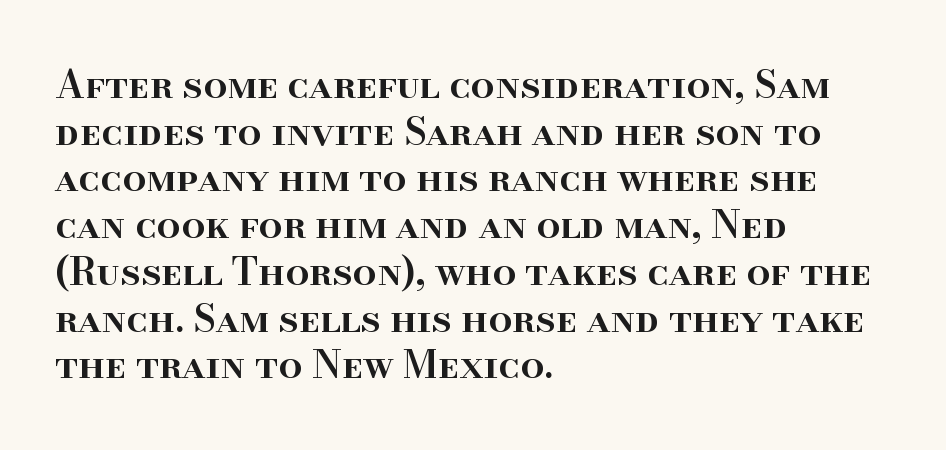
{"serif": "yes", "italic": "no", "bold": "semi", "weight": "semibold", "width": "normal", "stroke_contrast": "high", "x_height": "small", "monospaced": "no", "underline": "no", "align": "left", "line_spacing_ratio": 1.23, "letter_spacing": "normal", "letter_spacing_em": 0.0, "glyph_px": 38}
